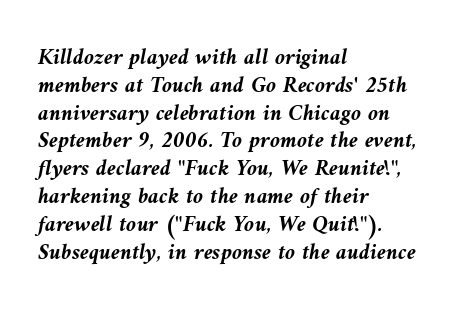
{"italic": "yes", "lean": "left", "slant_degrees": 9, "bold": "yes", "underline": "no", "align": "left", "line_spacing_ratio": 1.21, "letter_spacing": "normal", "letter_spacing_em": 0.0, "glyph_px": 23}
